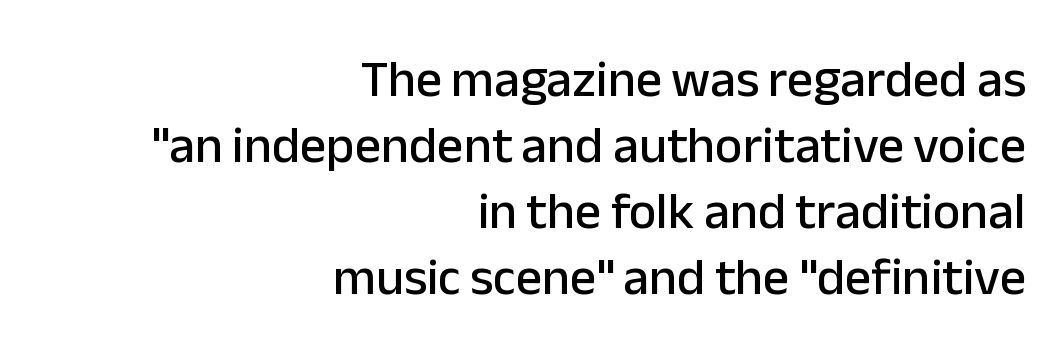
Q: Is the text italic (slanted)? A: No, it is upright.
Q: Is the typeface a serif or a sans-serif typeface? A: Sans-serif.
Q: Is the text underlined? A: No.
Q: How is the paragraph aligned? A: Right-aligned.
Q: Is the spacing between letters normal or unusually wide? A: Normal.
Q: Is the spacing between lines tight, normal or loose? A: Normal.
Q: Width (condensed, normal, or wide)? A: Normal.
Q: Stroke contrast? A: Low.
Q: x-height? A: Medium.
Q: Monospaced? A: No.
